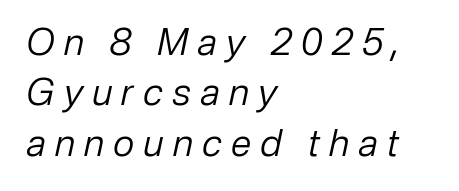
This sample uses an oblique cut, with every glyph tilted off the vertical. One glance says typical: line gaps are just what's usual. There is plenty of visible air inserted between adjacent glyphs. Stems and bowls with no extra thickness — not bold. If you drew a ruler down the left edge, every line would touch it. The rendering uses natural spacing where letterforms have individual widths.
